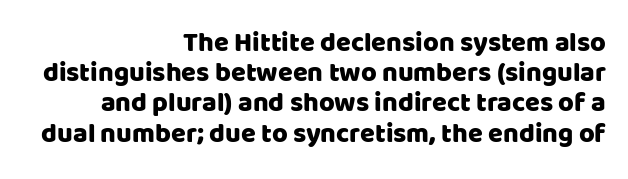
Q: Is the text italic (slanted)? A: No, it is upright.
Q: Is the text underlined? A: No.
Q: How is the paragraph aligned? A: Right-aligned.
Q: Is the spacing between letters normal or unusually wide? A: Normal.
Q: Is the spacing between lines tight, normal or loose? A: Tight.
